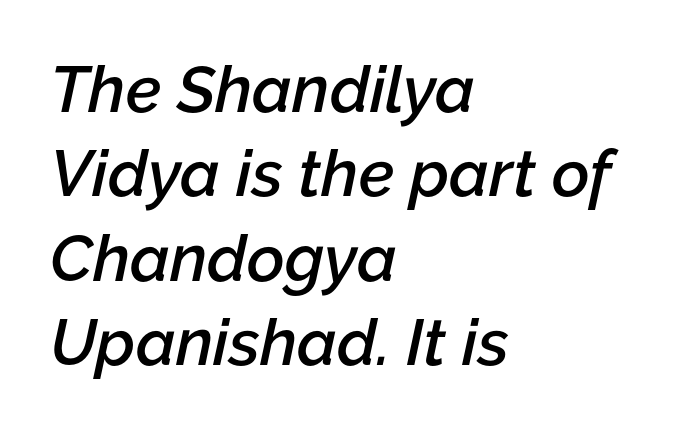
{"italic": "yes", "lean": "right", "slant_degrees": 12, "bold": "semi", "weight": "semibold", "width": "normal", "stroke_contrast": "low", "x_height": "medium", "monospaced": "no", "underline": "no", "align": "left", "line_spacing": "normal", "line_spacing_ratio": 1.3, "letter_spacing": "normal", "letter_spacing_em": 0.0, "glyph_px": 65}
